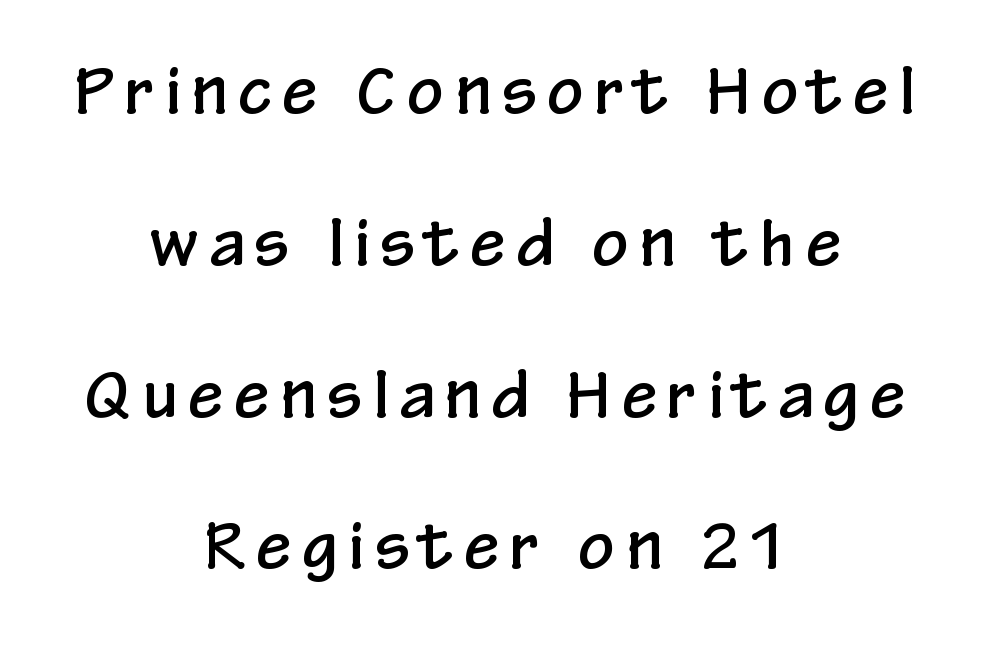
The letters advance in unequal steps, a hallmark of proportional type. Letters rest on an invisible, unmarked baseline. Grotesque or geometric, the face here clearly has no serifs. Leading: increased. A student would call this center alignment; a typographer would say set centered.
